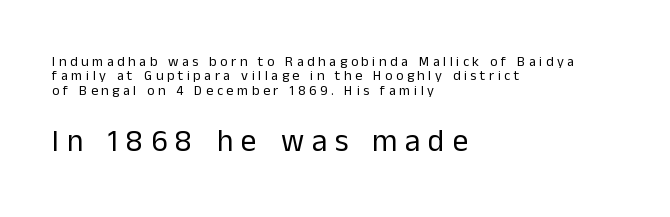
Q: Is the text bold? A: No.
Q: Is the text italic (slanted)? A: No, it is upright.
Q: Is the typeface a serif or a sans-serif typeface? A: Sans-serif.
Q: Is the text underlined? A: No.
Q: How is the paragraph aligned? A: Left-aligned.
Q: Is the spacing between letters normal or unusually wide? A: Unusually wide.
Q: Is the spacing between lines tight, normal or loose? A: Tight.
Q: Which block of text is set in a larger size, the first (top) or the second (bottom)? A: The second (bottom) one.
Q: Width (condensed, normal, or wide)? A: Normal.
Q: Stroke contrast? A: Low.
Q: x-height? A: Medium.
Q: Monospaced? A: No.
